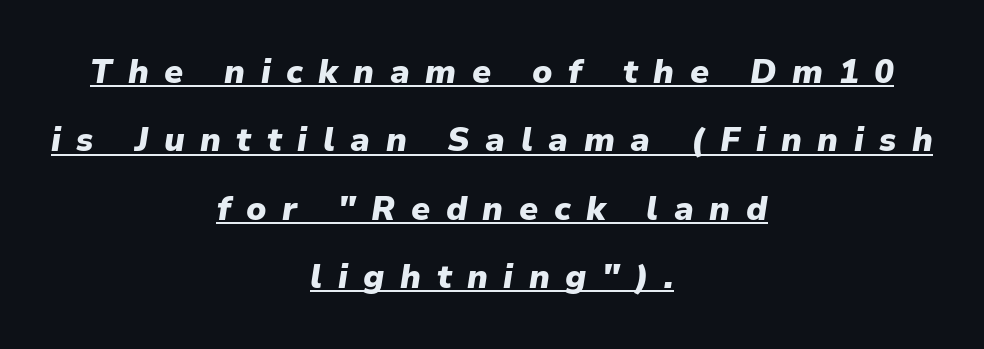
{"italic": "yes", "lean": "right", "slant_degrees": 9, "bold": "yes", "weight": "heavy", "width": "normal", "stroke_contrast": "low", "x_height": "medium", "monospaced": "no", "underline": "yes", "align": "center", "line_spacing": "loose", "line_spacing_ratio": 2.07, "letter_spacing": "wide", "letter_spacing_em": 0.47, "glyph_px": 33}
